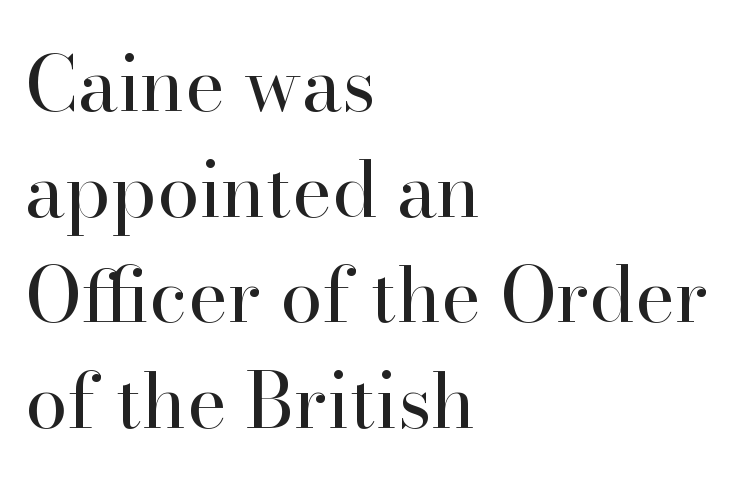
Q: Is the text bold? A: No.
Q: Is the text italic (slanted)? A: No, it is upright.
Q: Is the typeface a serif or a sans-serif typeface? A: Serif.
Q: Is the text underlined? A: No.
Q: How is the paragraph aligned? A: Left-aligned.
Q: Is the spacing between letters normal or unusually wide? A: Normal.
Q: Is the spacing between lines tight, normal or loose? A: Normal.
Q: Width (condensed, normal, or wide)? A: Normal.
Q: Stroke contrast? A: High.
Q: x-height? A: Small.
Q: Monospaced? A: No.
